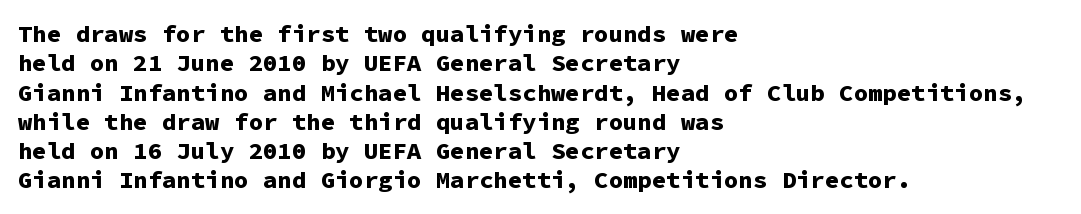
The image shows 24 px bold type, upright; set left-aligned, line spacing 1.22x, normal letter spacing, not underlined.
